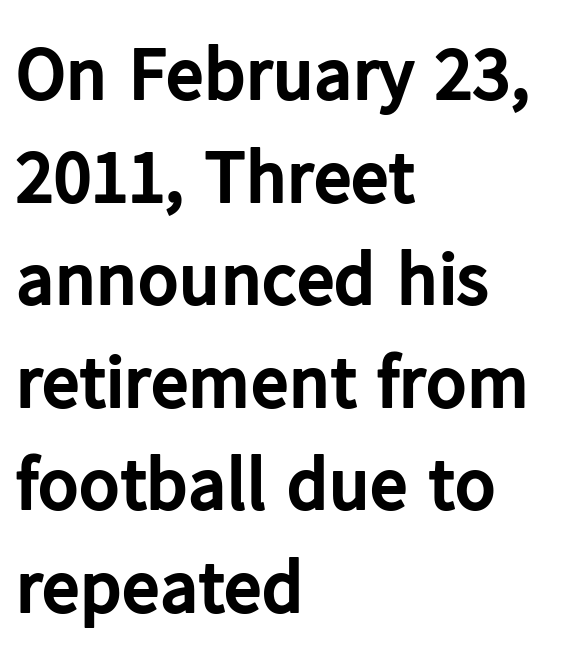
The image shows 76 px bold sans-serif type, upright; set left-aligned, normal line spacing (1.35x), normal letter spacing, not underlined; low stroke contrast and a medium x-height.
